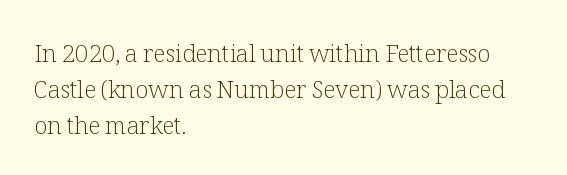
There is no visible air inserted between adjacent glyphs. The rendering anchors every line to the left-hand side. Counters stay open thanks to moderate or lighter strokes. Is there much room between lines? A standard amount, neither cramped nor airy. Type without underlining.
